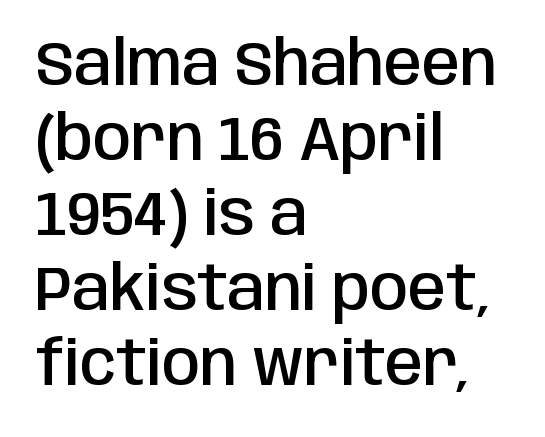
Q: Is the text bold? A: Semi-bold.
Q: Is the text italic (slanted)? A: No, it is upright.
Q: Is the typeface a serif or a sans-serif typeface? A: Sans-serif.
Q: Is the text underlined? A: No.
Q: How is the paragraph aligned? A: Left-aligned.
Q: Is the spacing between letters normal or unusually wide? A: Normal.
Q: Width (condensed, normal, or wide)? A: Condensed.
Q: Stroke contrast? A: Low.
Q: x-height? A: Large.
Q: Monospaced? A: No.
